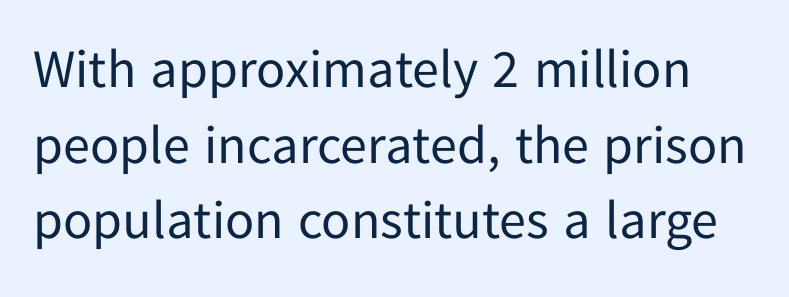
Underlining? Definitely not there. Honestly, the row spacing looks completely unremarkable. Compared with a typical body face, this is equally light or lighter still. The designer went with a sans here, leaving each stem footless.
